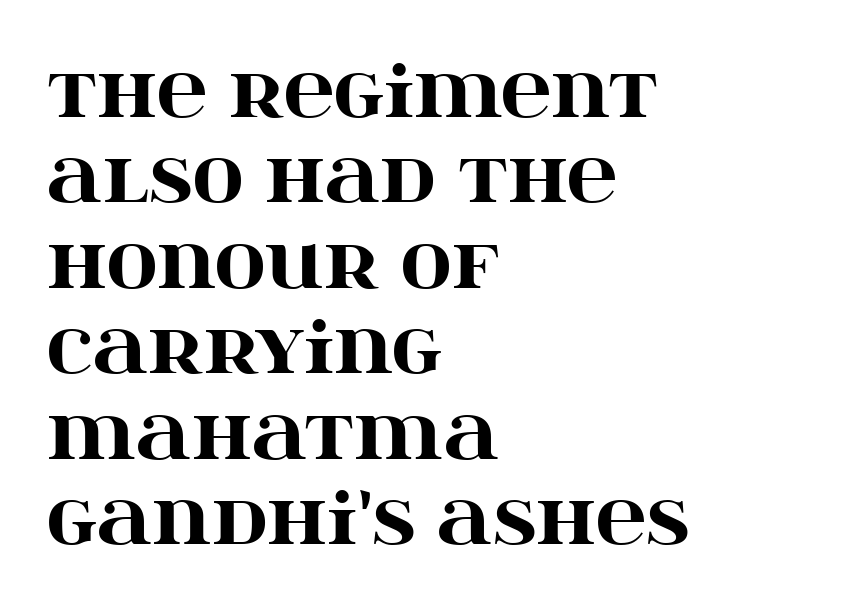
This sample uses an upright cut, with every glyph sitting square on the baseline. Glance below the letters and you will spot only blank space. The type family on display is of the serif kind. Look at the tracking — it's just the regular setting, nothing added. Reading down the block, your eye returns to a fixed left position each line. Each letter keeps its own natural width here, so spacing adapts to shape.
